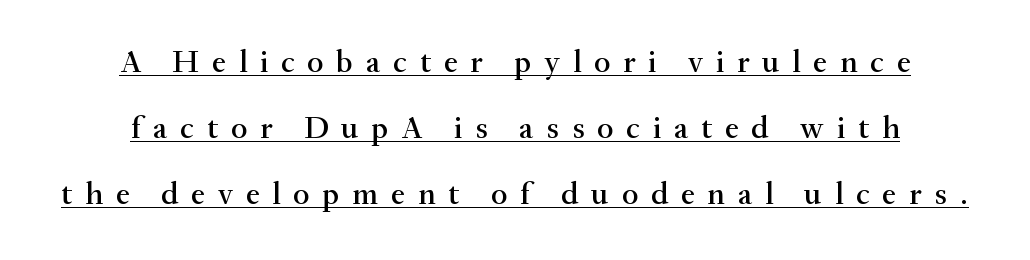
The image shows 32 px serif type, upright; set centered, loose line spacing (2.07x), unusually wide letter spacing (+0.4 em), underlined; medium stroke contrast and a small x-height.
